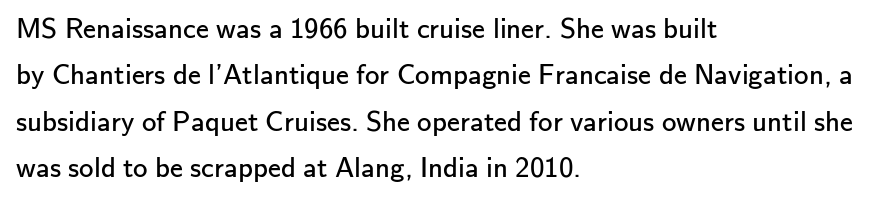
The image shows 29 px regular-weight sans-serif type, upright; set left-aligned, normal line spacing (1.6x), normal letter spacing, not underlined; low stroke contrast and a small x-height.
